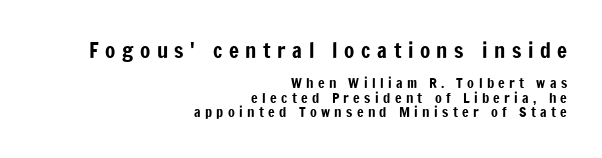
The image shows 21 px text type, upright; set right-aligned, tight line spacing (1.03x), unusually wide letter spacing (+0.31 em), not underlined; the first (top) block is 1.5x larger.
